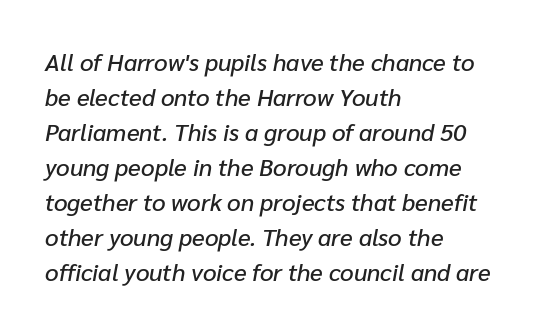
Q: Is the text italic (slanted)? A: Yes, it leans right by about 10 degrees.
Q: Is the text underlined? A: No.
Q: How is the paragraph aligned? A: Left-aligned.
Q: Is the spacing between letters normal or unusually wide? A: Normal.
Q: Is the spacing between lines tight, normal or loose? A: Normal.
